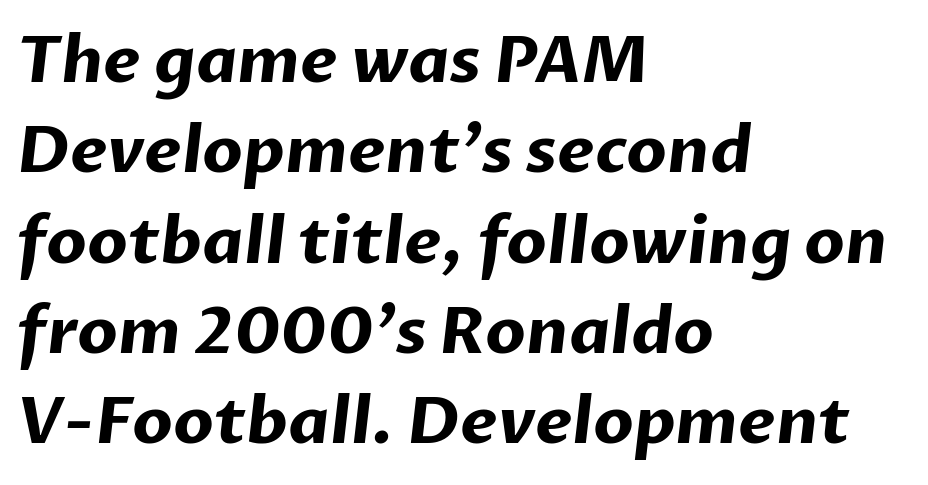
Varying glyph widths throughout — classic text-font behaviour. These lines carry a lot of weight — the face is fully bold. Line beginnings align vertically; line endings do not. The passage shown is typeset with a sans-serif family. Reading down the column, the eye jumps a familiar distance to each next line.
